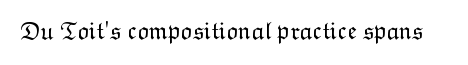
The rendering keeps characters at their native spacing. The font sits on the lighter half of the weight spectrum, regular included. Quick note: underline off. Is there any slant? The stems are plumb.
